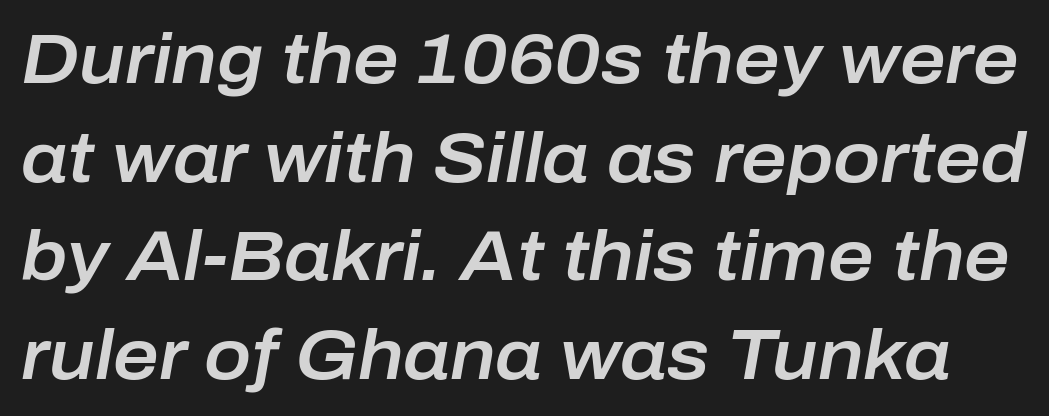
Q: Is the text italic (slanted)? A: Yes, it leans right by about 10 degrees.
Q: Is the text underlined? A: No.
Q: Is the spacing between letters normal or unusually wide? A: Normal.
Q: Is the spacing between lines tight, normal or loose? A: Normal.
Q: Width (condensed, normal, or wide)? A: Normal.
Q: Stroke contrast? A: Low.
Q: x-height? A: Medium.
Q: Monospaced? A: No.
